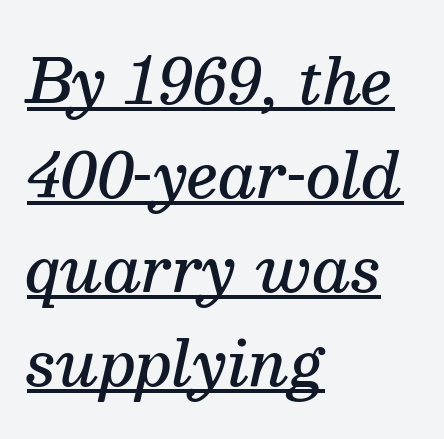
This is underlined copy, the kind a proofreader might mark for attention. Note the varied advance widths — an 'i' is clearly narrower than an 'm'. Does the leading feel generous? No, just average. Moderately thickened strokes mark this as semibold type. Glyph-to-glyph distance matches everyday printed text.
